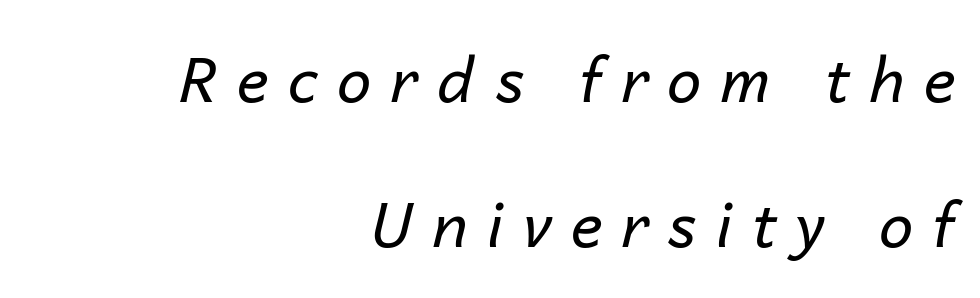
The image shows 61 px regular-weight type, italic (leaning right); set right-aligned, loose line spacing (2.37x), unusually wide letter spacing (+0.32 em), not underlined; low stroke contrast and a medium x-height.
